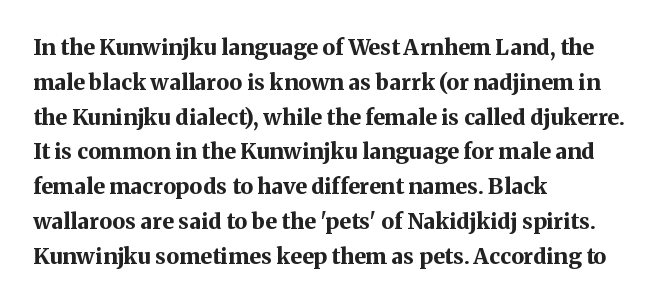
Q: Is the text bold? A: Yes.
Q: Is the text italic (slanted)? A: No, it is upright.
Q: Is the text underlined? A: No.
Q: How is the paragraph aligned? A: Left-aligned.
Q: Is the spacing between letters normal or unusually wide? A: Normal.
Q: Is the spacing between lines tight, normal or loose? A: Normal.
